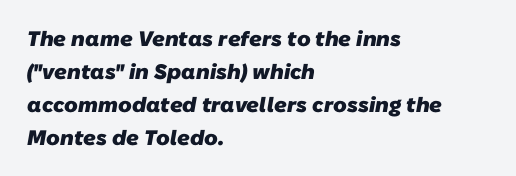
Compared with a centered layout, this one pins lines to the left instead. Letter spacing: default. Type without underlining. Heavy-handed strokes throughout: this text is bold. Students, observe: this is what conventionally led text looks like.
